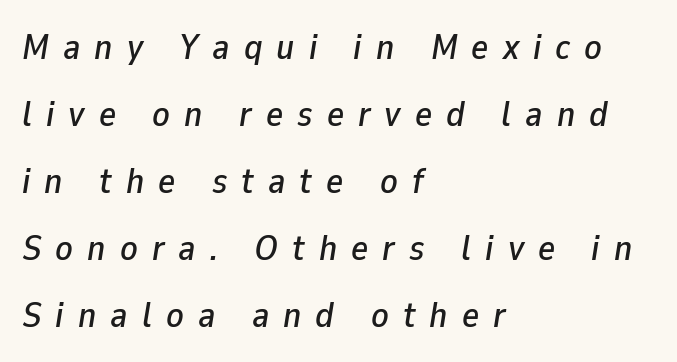
The image shows 36 px text type, italic (leaning right); set left-aligned, line spacing 1.86x, unusually wide letter spacing (+0.39 em), not underlined; low stroke contrast and a medium x-height.
